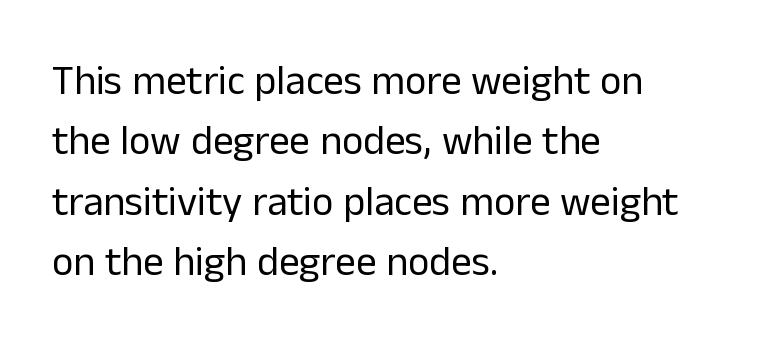
{"serif": "no", "italic": "no", "bold": "no", "weight": "regular", "width": "normal", "stroke_contrast": "low", "x_height": "medium", "monospaced": "no", "underline": "no", "align": "left", "line_spacing": "normal", "line_spacing_ratio": 1.47, "letter_spacing": "normal", "letter_spacing_em": 0.0, "glyph_px": 41}
